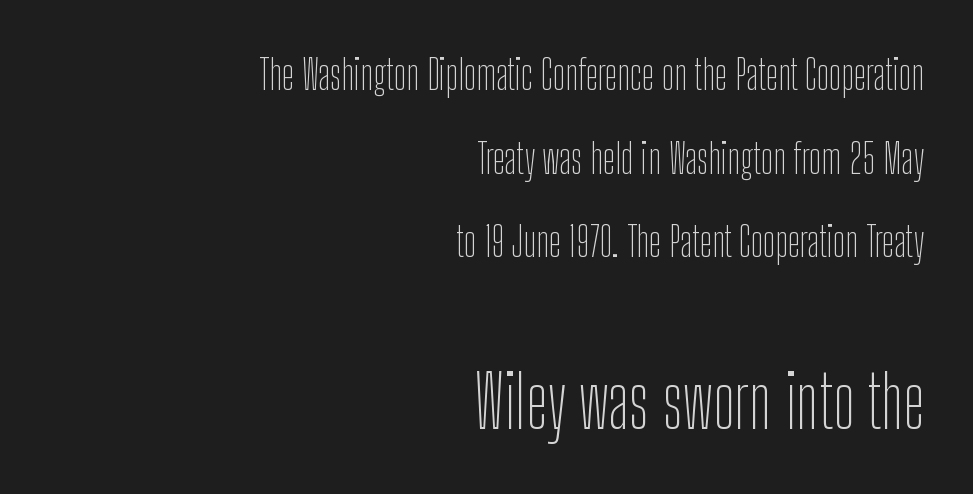
The image shows 72 px thin, condensed sans-serif type, upright; set right-aligned, loose line spacing (2.04x), normal letter spacing, not underlined; the second (bottom) block is 1.76x larger; low stroke contrast and a medium x-height.
